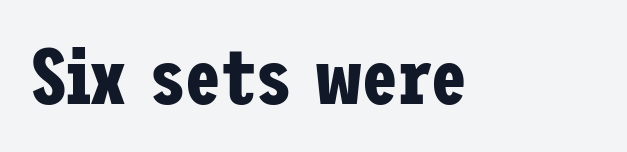
The string is rendered with underlining switched off. This rendering leaves character spacing at its baseline value. Check where the strokes stop: nothing finishes them off — pure sans. The font's upright variant was chosen for this text. Its strokes are broad and dark, the hallmark of bold type.
